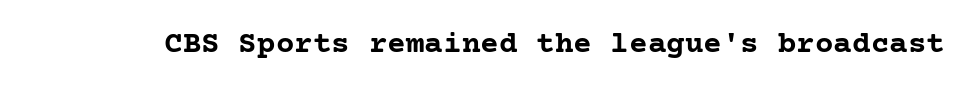
{"serif": "yes", "italic": "no", "bold": "yes", "weight": "semibold", "width": "normal", "stroke_contrast": "low", "x_height": "medium", "underline": "no", "letter_spacing": "normal", "letter_spacing_em": 0.0, "glyph_px": 31}
